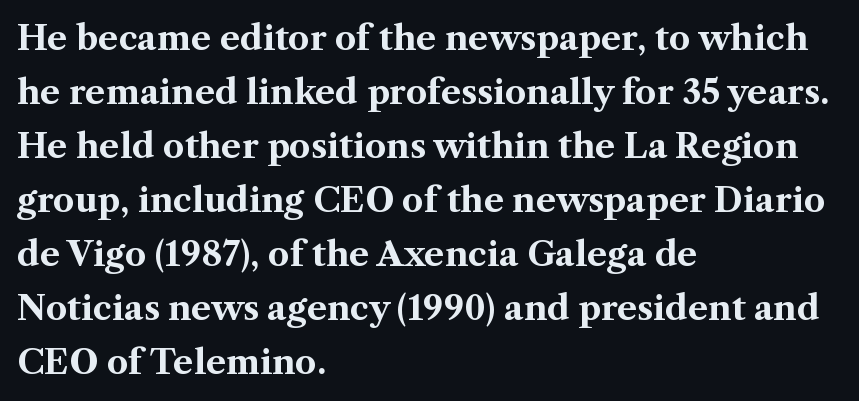
Q: Is the text bold? A: Yes.
Q: Is the text italic (slanted)? A: No, it is upright.
Q: Is the typeface a serif or a sans-serif typeface? A: Serif.
Q: Is the text underlined? A: No.
Q: How is the paragraph aligned? A: Left-aligned.
Q: Is the spacing between letters normal or unusually wide? A: Normal.
Q: Is the spacing between lines tight, normal or loose? A: Normal.
Q: Width (condensed, normal, or wide)? A: Normal.
Q: Stroke contrast? A: Medium.
Q: x-height? A: Medium.
Q: Monospaced? A: No.
